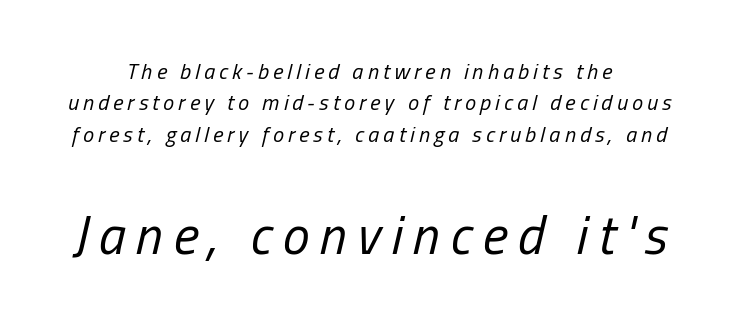
Q: Is the text bold? A: No.
Q: Is the text italic (slanted)? A: Yes, it leans right by about 13 degrees.
Q: Is the text underlined? A: No.
Q: Is the spacing between lines tight, normal or loose? A: Normal.
Q: Which block of text is set in a larger size, the first (top) or the second (bottom)? A: The second (bottom) one.
Q: Width (condensed, normal, or wide)? A: Condensed.
Q: Stroke contrast? A: Low.
Q: x-height? A: Medium.
Q: Monospaced? A: No.
